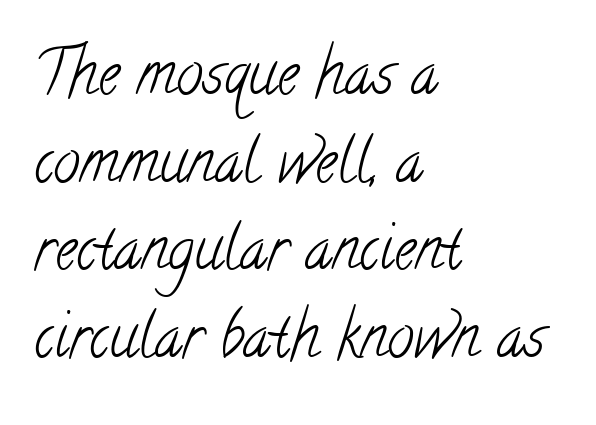
These lines are rendered in a variable-pitch font. Reading down the column, the eye jumps a familiar distance to each next line. Words appear dense and cohesive because spacing is normal. Casual observation: everything's shoved over to the left.
